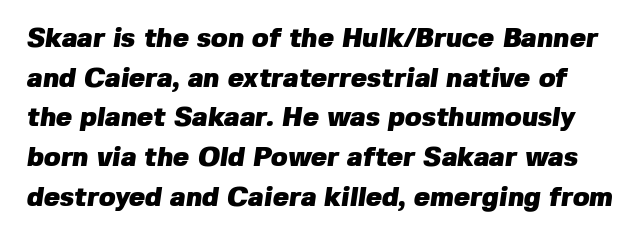
{"bold": "yes", "underline": "no", "line_spacing": "normal", "line_spacing_ratio": 1.47, "letter_spacing": "normal", "letter_spacing_em": 0.0, "glyph_px": 27}
